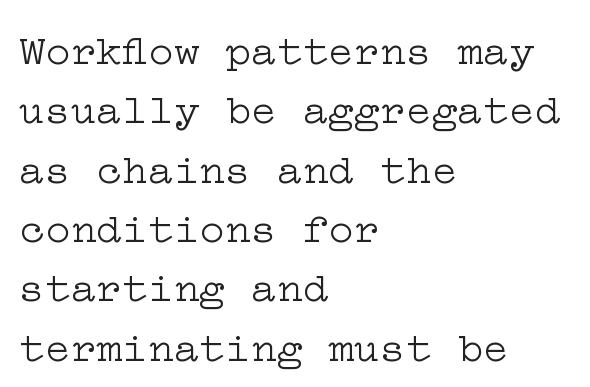
The image shows 43 px light, wide serif type, upright; set left-aligned, normal line spacing (1.38x), normal letter spacing, not underlined; low stroke contrast and a medium x-height.
